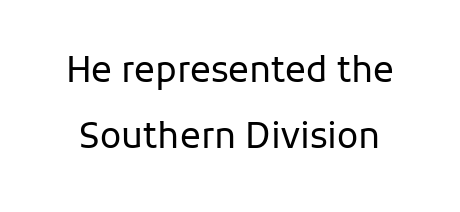
The image shows 35 px regular-weight sans-serif type, upright; set line spacing 1.88x, normal letter spacing, not underlined; low stroke contrast and a medium x-height.
